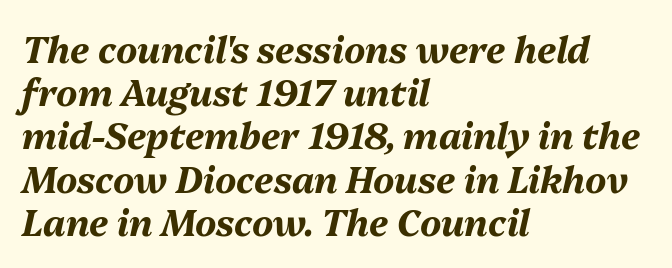
The face used here has the dense, thick strokes of a bold. The passage shown leans; its letterforms are oblique. The tracking reads as untouched default to a designer's eye. Only glyphs here, with clear space below each row. These lines are rendered in a variable-pitch font. These lines stack with their left ends in a neat column.
